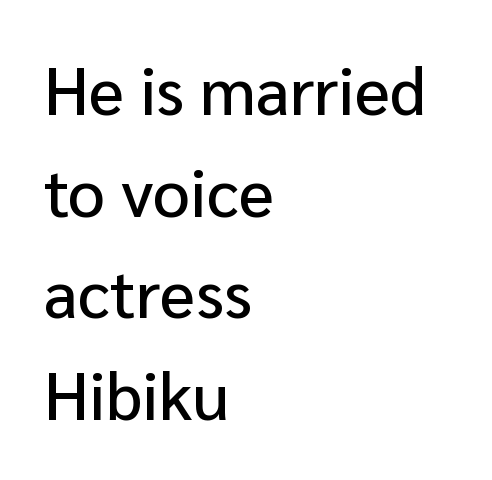
{"serif": "no", "italic": "no", "width": "normal", "stroke_contrast": "low", "x_height": "medium", "monospaced": "no", "underline": "no", "align": "left", "line_spacing": "normal", "line_spacing_ratio": 1.54, "letter_spacing": "normal", "letter_spacing_em": 0.0, "glyph_px": 66}
